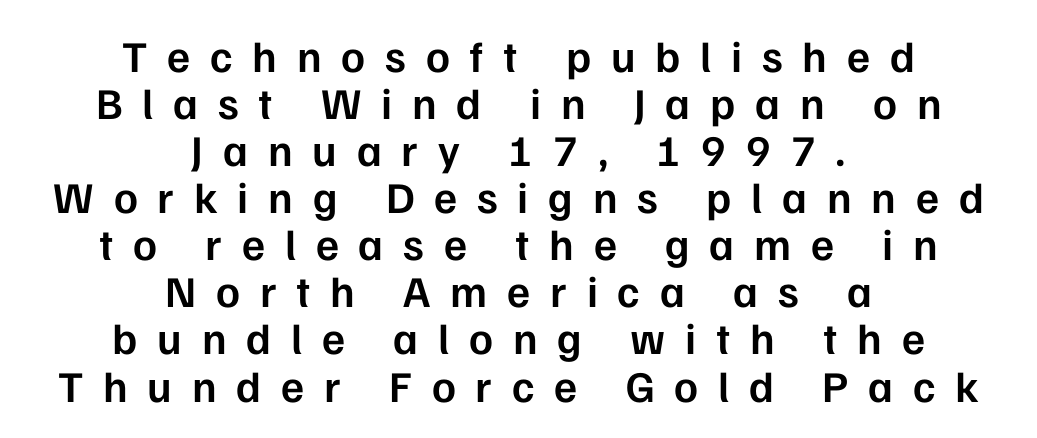
Loose tracking; the words dissolve into strings of separated letters. Semibold letterforms, between regular and bold. You could not count columns in this text — the font is proportionally spaced. Compared with a flush-left layout, this one balances lines on the center instead.
